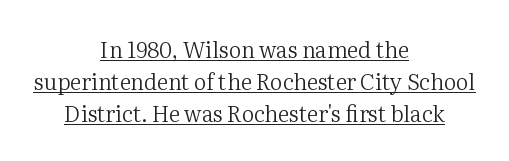
Q: Is the text bold? A: No.
Q: Is the text italic (slanted)? A: No, it is upright.
Q: Is the text underlined? A: Yes.
Q: How is the paragraph aligned? A: Centered.
Q: Is the spacing between letters normal or unusually wide? A: Normal.
Q: Is the spacing between lines tight, normal or loose? A: Normal.
